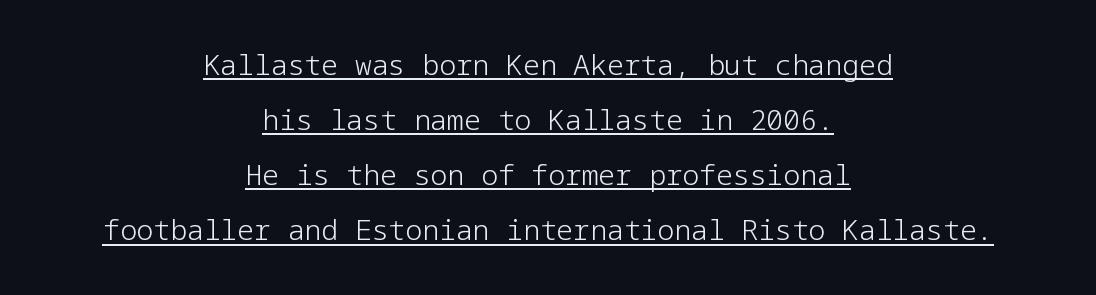
Q: Is the text bold? A: No.
Q: Is the text italic (slanted)? A: No, it is upright.
Q: Is the typeface a serif or a sans-serif typeface? A: Sans-serif.
Q: Is the text underlined? A: Yes.
Q: How is the paragraph aligned? A: Centered.
Q: Is the spacing between letters normal or unusually wide? A: Normal.
Q: Is the spacing between lines tight, normal or loose? A: Loose.
Q: Width (condensed, normal, or wide)? A: Normal.
Q: Stroke contrast? A: Low.
Q: x-height? A: Medium.
